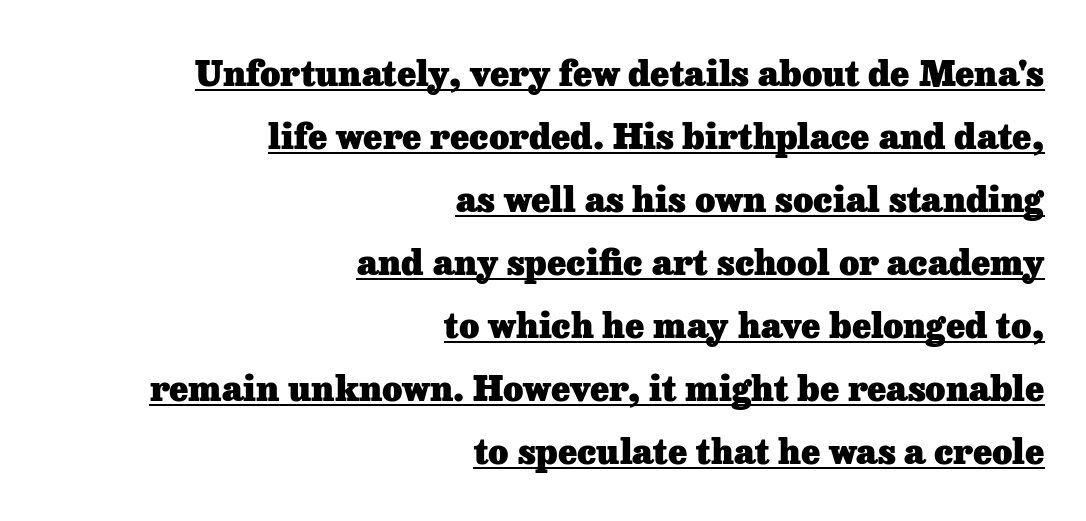
The rendering anchors every line to the right-hand side. Letterform terminals end in serifs throughout the passage. Characters follow at the spacing the type designer built in. On the weight axis this lands at bold, roughly 700.
